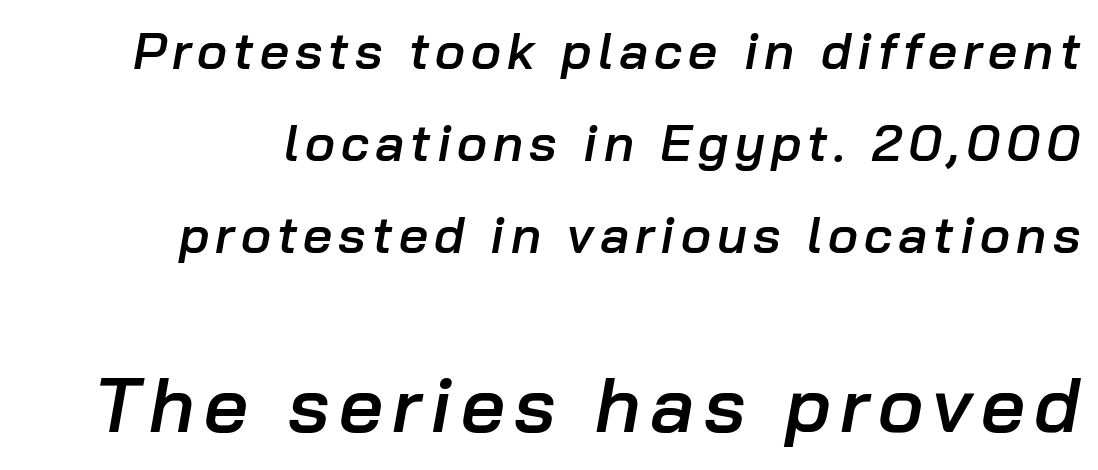
{"italic": "yes", "lean": "right", "slant_degrees": 10, "bold": "semi", "weight": "semibold", "width": "normal", "stroke_contrast": "low", "x_height": "medium", "monospaced": "no", "underline": "no", "align": "right", "line_spacing_ratio": 1.8, "larger_block": "second", "size_ratio": 1.51, "glyph_px": 77}
